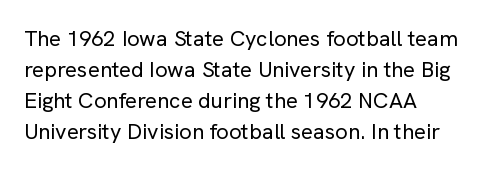
The words here are not underlined. Default kerning and tracking; the words read as compact shapes. The paragraph shown leans on its left margin. Posture: straight, roman, zero tilt. Vertical stems look standard width or narrower in stroke. Vertical spacing — default.
